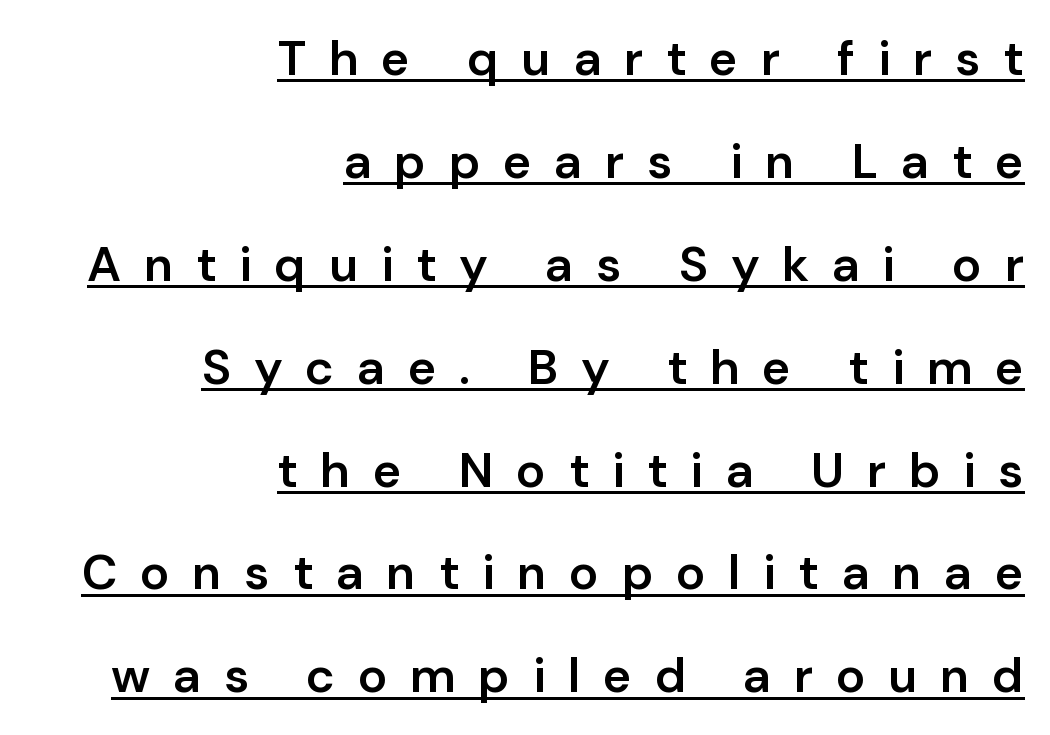
Q: Is the text bold? A: Semi-bold.
Q: Is the text italic (slanted)? A: No, it is upright.
Q: Is the typeface a serif or a sans-serif typeface? A: Sans-serif.
Q: Is the text underlined? A: Yes.
Q: How is the paragraph aligned? A: Right-aligned.
Q: Is the spacing between letters normal or unusually wide? A: Unusually wide.
Q: Is the spacing between lines tight, normal or loose? A: Loose.
Q: Width (condensed, normal, or wide)? A: Normal.
Q: Stroke contrast? A: Low.
Q: x-height? A: Medium.
Q: Monospaced? A: No.
